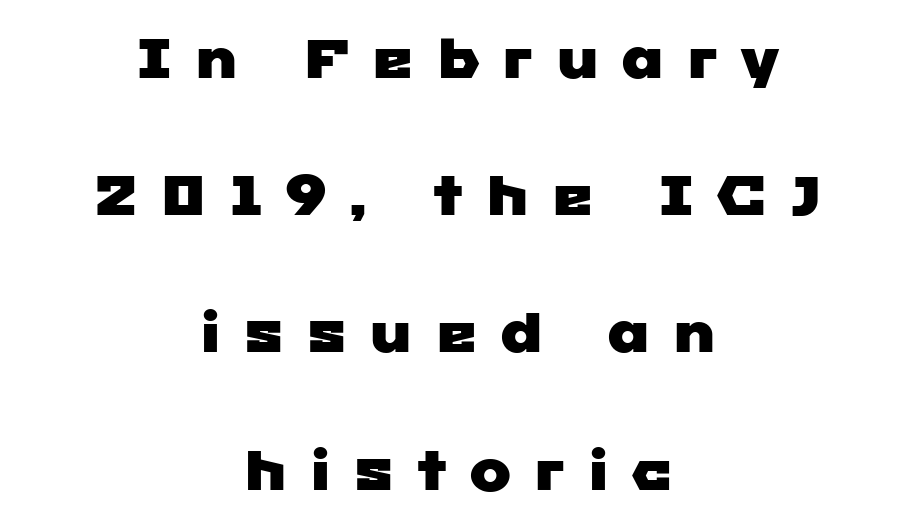
{"serif": "no", "width": "wide", "stroke_contrast": "low", "x_height": "medium", "monospaced": "no", "underline": "no", "align": "center", "line_spacing": "loose", "line_spacing_ratio": 2.45, "letter_spacing": "wide", "letter_spacing_em": 0.38, "glyph_px": 56}
